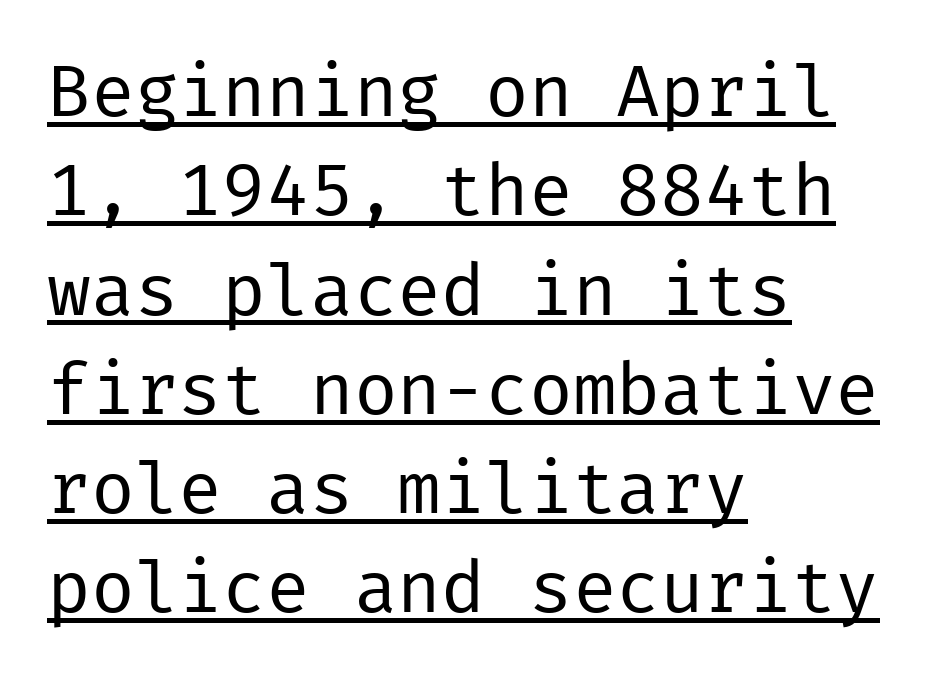
Q: Is the text bold? A: No.
Q: Is the text italic (slanted)? A: No, it is upright.
Q: Is the typeface a serif or a sans-serif typeface? A: Sans-serif.
Q: Is the text underlined? A: Yes.
Q: How is the paragraph aligned? A: Left-aligned.
Q: Is the spacing between letters normal or unusually wide? A: Normal.
Q: Is the spacing between lines tight, normal or loose? A: Normal.
Q: Width (condensed, normal, or wide)? A: Normal.
Q: Stroke contrast? A: Low.
Q: x-height? A: Medium.
